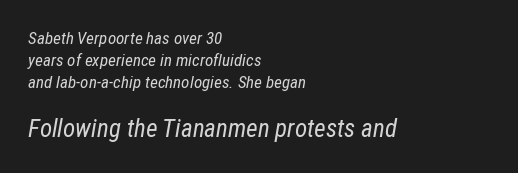
Q: Is the text bold? A: No.
Q: Is the text italic (slanted)? A: Yes, it leans right by about 12 degrees.
Q: Is the text underlined? A: No.
Q: How is the paragraph aligned? A: Left-aligned.
Q: Is the spacing between letters normal or unusually wide? A: Normal.
Q: Is the spacing between lines tight, normal or loose? A: Normal.
Q: Which block of text is set in a larger size, the first (top) or the second (bottom)? A: The second (bottom) one.
